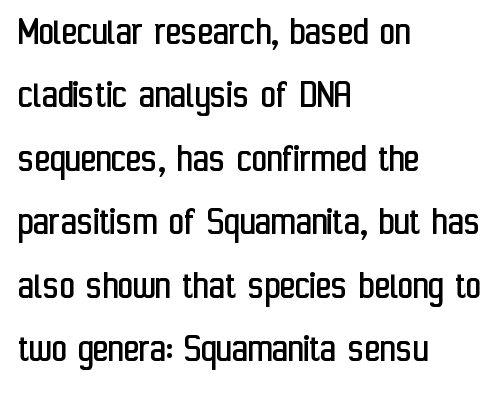
One glance says typical: line gaps are just what's usual. The horizontal fit of the characters is conventional and even. A light-to-regular cut is what we see here. Each line starts at the same left margin while the right side varies. The space beneath each line is pristine and unruled.
